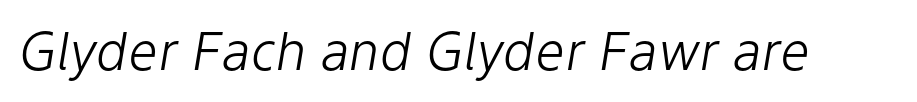
{"italic": "yes", "lean": "right", "slant_degrees": 9, "bold": "no", "weight": "light", "width": "normal", "stroke_contrast": "low", "x_height": "medium", "monospaced": "no", "underline": "no", "letter_spacing": "normal", "letter_spacing_em": 0.0, "glyph_px": 52}
